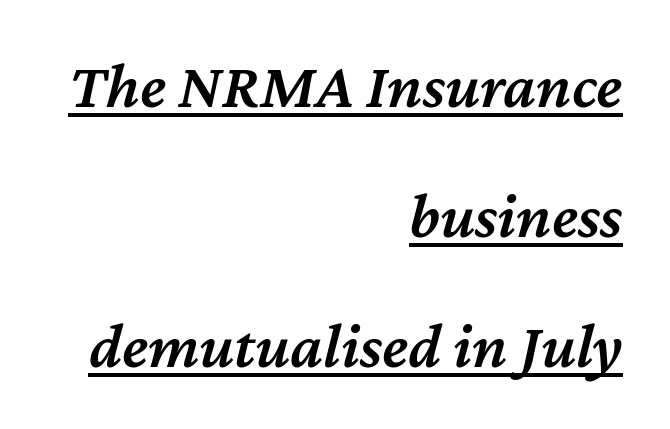
Q: Is the text bold? A: Semi-bold.
Q: Is the text italic (slanted)? A: Yes, it leans right by about 12 degrees.
Q: Is the text underlined? A: Yes.
Q: How is the paragraph aligned? A: Right-aligned.
Q: Is the spacing between letters normal or unusually wide? A: Normal.
Q: Is the spacing between lines tight, normal or loose? A: Loose.
Q: Width (condensed, normal, or wide)? A: Normal.
Q: Stroke contrast? A: Medium.
Q: x-height? A: Medium.
Q: Monospaced? A: No.
